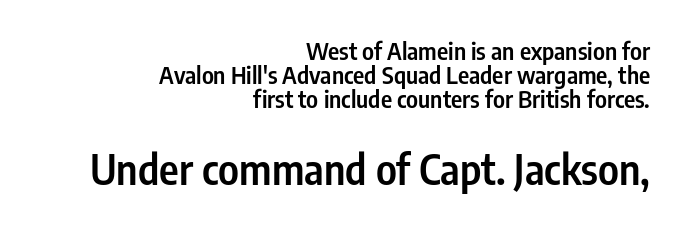
{"serif": "no", "italic": "no", "bold": "semi", "weight": "semibold", "width": "condensed", "stroke_contrast": "low", "x_height": "medium", "monospaced": "no", "underline": "no", "align": "right", "line_spacing": "tight", "line_spacing_ratio": 1.0, "letter_spacing": "normal", "letter_spacing_em": 0.0, "larger_block": "second", "size_ratio": 1.75, "glyph_px": 42}
